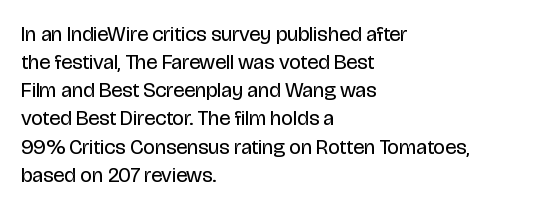
Visually the block forms a straight wall on the left and a jagged coastline on the right. Style check: upright. Bold? No — there's no thickening of the strokes. Notice how descenders clear the ascenders below comfortably — that's standard leading. Each word holds together tightly as a unit, with standard inter-letter gaps.
